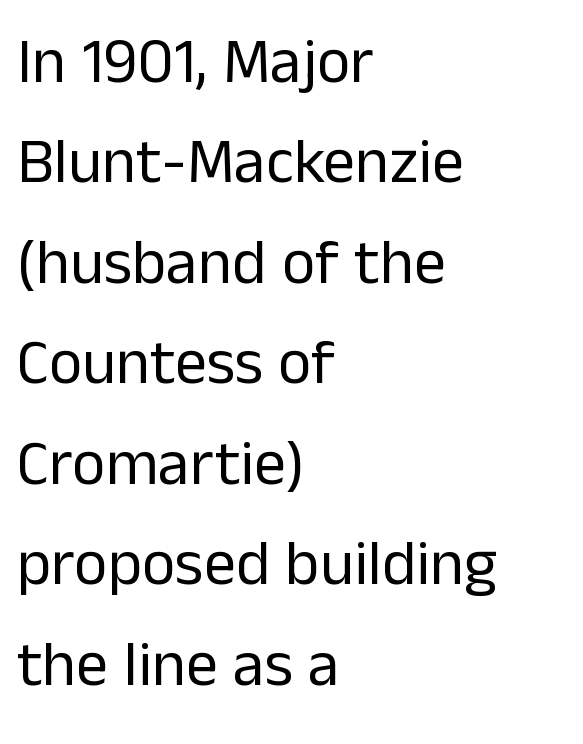
{"serif": "no", "italic": "no", "bold": "no", "weight": "regular", "width": "normal", "stroke_contrast": "low", "x_height": "medium", "monospaced": "no", "underline": "no", "align": "left", "line_spacing": "normal", "line_spacing_ratio": 1.57, "letter_spacing": "normal", "letter_spacing_em": 0.0, "glyph_px": 64}
